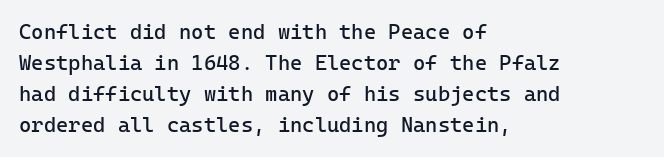
Q: Is the text bold? A: No.
Q: Is the text italic (slanted)? A: No, it is upright.
Q: Is the text underlined? A: No.
Q: How is the paragraph aligned? A: Left-aligned.
Q: Is the spacing between letters normal or unusually wide? A: Normal.
Q: Is the spacing between lines tight, normal or loose? A: Normal.
